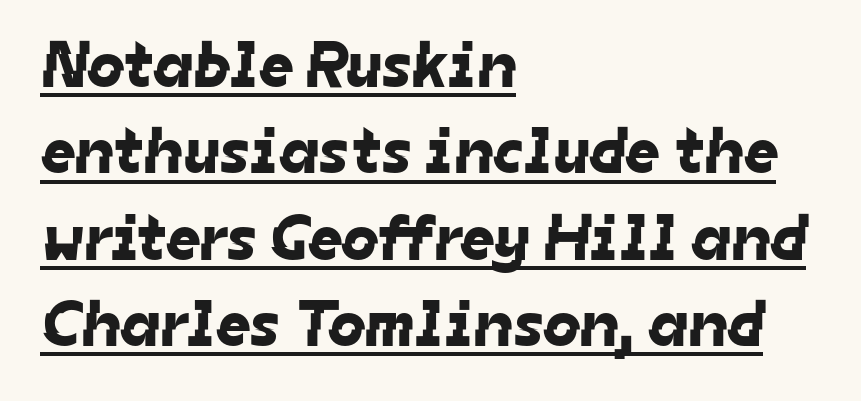
Q: Is the typeface a serif or a sans-serif typeface? A: Sans-serif.
Q: Is the text underlined? A: Yes.
Q: How is the paragraph aligned? A: Left-aligned.
Q: Is the spacing between letters normal or unusually wide? A: Normal.
Q: Is the spacing between lines tight, normal or loose? A: Normal.
Q: Width (condensed, normal, or wide)? A: Normal.
Q: Stroke contrast? A: Low.
Q: x-height? A: Medium.
Q: Monospaced? A: No.
